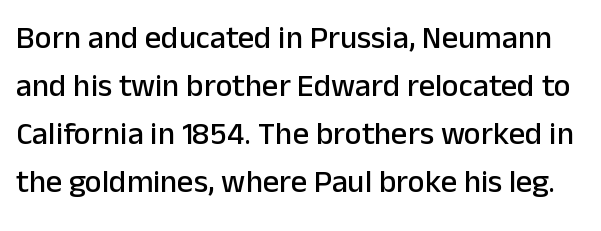
{"serif": "no", "italic": "no", "width": "normal", "stroke_contrast": "low", "x_height": "medium", "monospaced": "no", "underline": "no", "line_spacing": "normal", "line_spacing_ratio": 1.5, "letter_spacing": "normal", "letter_spacing_em": 0.0, "glyph_px": 32}
